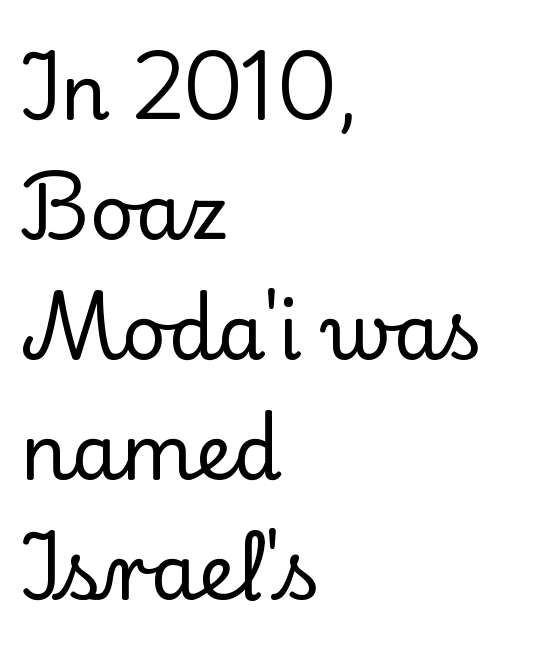
{"serif": "yes", "italic": "no", "width": "normal", "stroke_contrast": "low", "x_height": "small", "monospaced": "no", "underline": "no", "align": "left", "line_spacing": "normal", "line_spacing_ratio": 1.56, "letter_spacing": "normal", "letter_spacing_em": 0.0, "glyph_px": 77}
